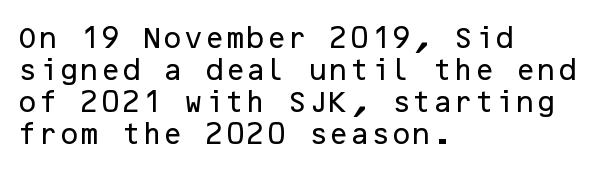
{"italic": "no", "underline": "no", "align": "left", "line_spacing": "normal", "line_spacing_ratio": 1.34, "letter_spacing": "normal", "letter_spacing_em": 0.0, "glyph_px": 24}
